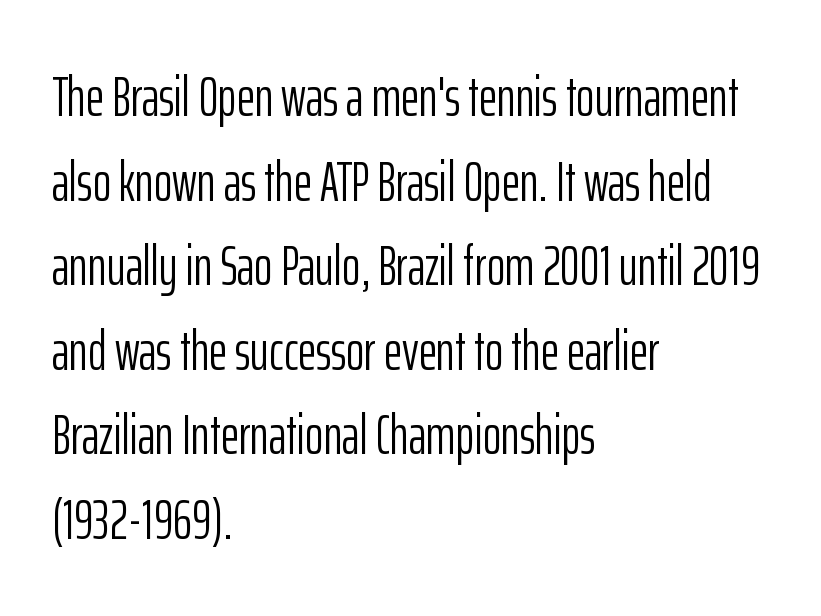
The image shows 56 px light, condensed sans-serif type, upright; set left-aligned, normal line spacing (1.51x), normal letter spacing, not underlined; low stroke contrast and a medium x-height.
